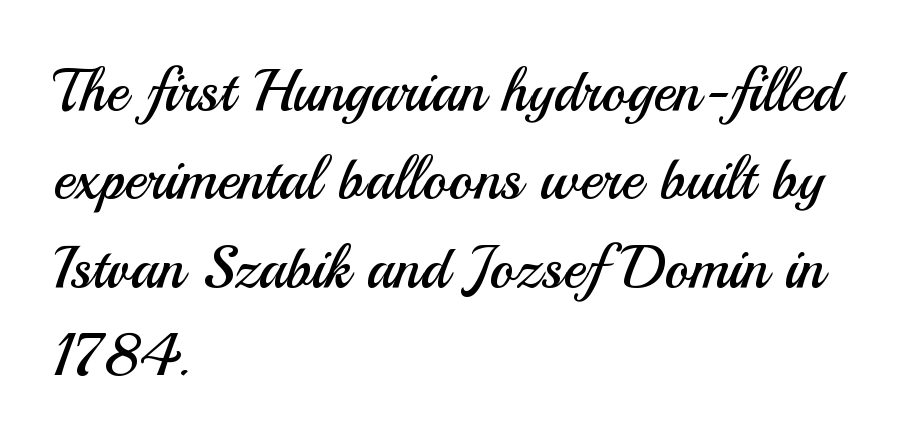
The image shows 59 px regular-weight sans-serif type; set left-aligned, normal line spacing (1.5x), normal letter spacing, not underlined; medium stroke contrast and a small x-height.
